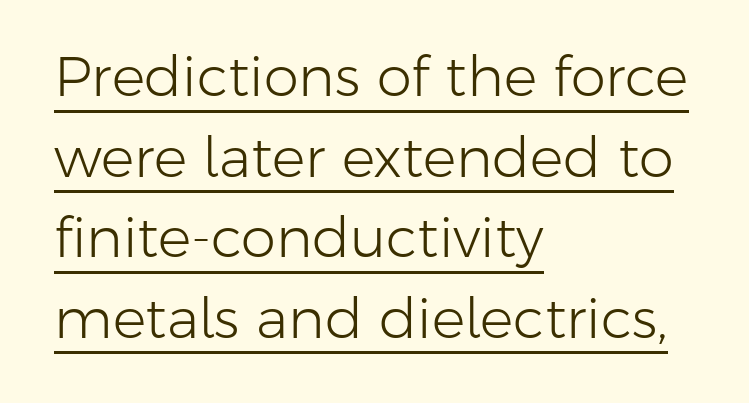
Q: Is the text bold? A: No.
Q: Is the text italic (slanted)? A: No, it is upright.
Q: Is the typeface a serif or a sans-serif typeface? A: Sans-serif.
Q: Is the text underlined? A: Yes.
Q: How is the paragraph aligned? A: Left-aligned.
Q: Is the spacing between letters normal or unusually wide? A: Normal.
Q: Is the spacing between lines tight, normal or loose? A: Normal.
Q: Width (condensed, normal, or wide)? A: Normal.
Q: Stroke contrast? A: Low.
Q: x-height? A: Medium.
Q: Monospaced? A: No.
